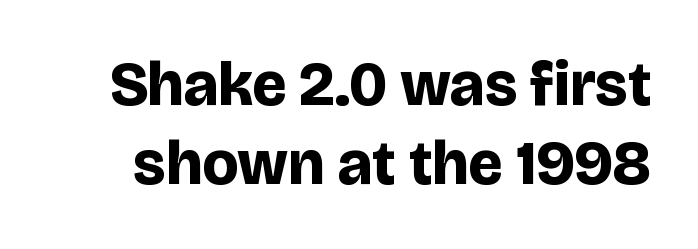
Q: Is the text bold? A: Yes.
Q: Is the text italic (slanted)? A: No, it is upright.
Q: Is the typeface a serif or a sans-serif typeface? A: Sans-serif.
Q: Is the text underlined? A: No.
Q: Is the spacing between letters normal or unusually wide? A: Normal.
Q: Is the spacing between lines tight, normal or loose? A: Normal.
Q: Width (condensed, normal, or wide)? A: Normal.
Q: Stroke contrast? A: Low.
Q: x-height? A: Large.
Q: Monospaced? A: No.
